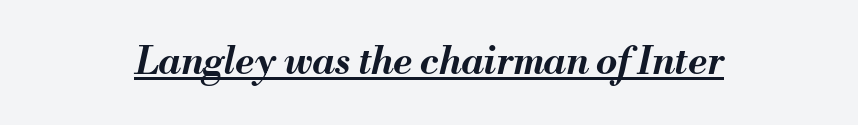
The image shows 38 px bold type, italic (leaning right); set normal letter spacing, underlined; medium stroke contrast and a small x-height.
